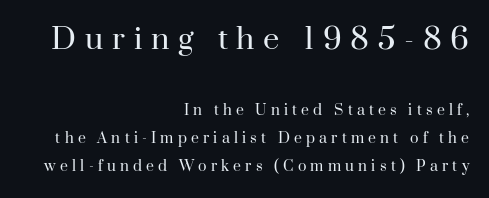
{"serif": "yes", "italic": "no", "bold": "no", "weight": "regular", "width": "normal", "stroke_contrast": "high", "x_height": "small", "monospaced": "no", "underline": "no", "align": "right", "line_spacing": "loose", "line_spacing_ratio": 2.0, "letter_spacing": "wide", "letter_spacing_em": 0.3, "larger_block": "first", "size_ratio": 2.07, "glyph_px": 29}
